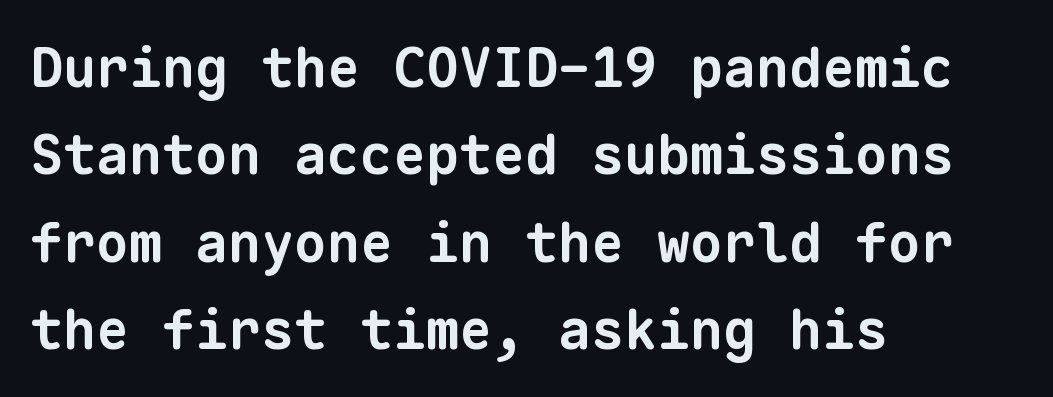
{"serif": "no", "bold": "yes", "weight": "bold", "width": "normal", "stroke_contrast": "low", "x_height": "medium", "monospaced": "yes", "underline": "no", "align": "left", "line_spacing": "normal", "line_spacing_ratio": 1.59, "letter_spacing": "normal", "letter_spacing_em": 0.0, "glyph_px": 55}
